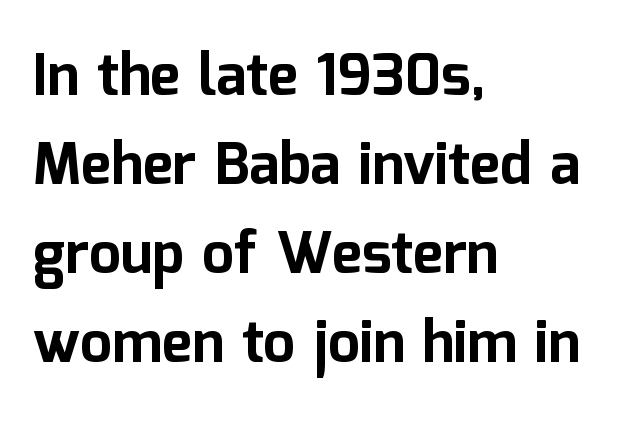
The image shows 57 px bold sans-serif type, upright; set left-aligned, normal line spacing (1.56x), normal letter spacing, not underlined; low stroke contrast and a medium x-height.
